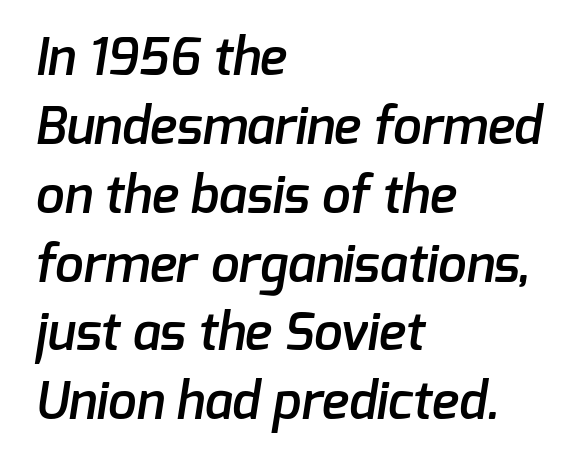
Q: Is the text bold? A: Semi-bold.
Q: Is the typeface a serif or a sans-serif typeface? A: Sans-serif.
Q: Is the text underlined? A: No.
Q: How is the paragraph aligned? A: Left-aligned.
Q: Is the spacing between letters normal or unusually wide? A: Normal.
Q: Is the spacing between lines tight, normal or loose? A: Normal.
Q: Width (condensed, normal, or wide)? A: Normal.
Q: Stroke contrast? A: Low.
Q: x-height? A: Medium.
Q: Monospaced? A: No.
